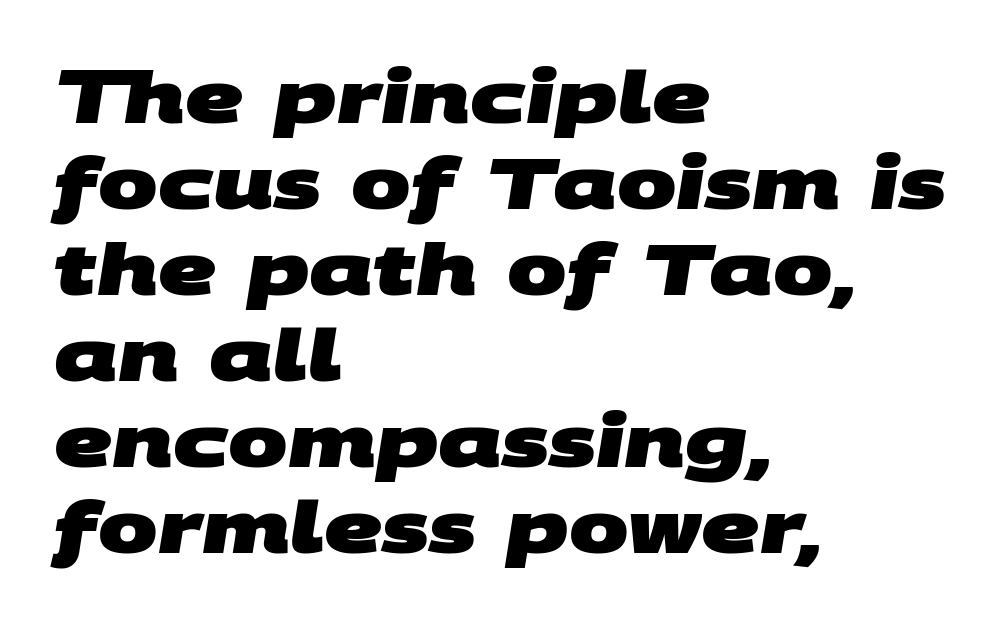
These lines stack with their left ends in a neat column. These lines are rendered in a variable-pitch font. Type without underlining. The gaps between neighbouring characters are ordinary and unremarkable. Notice how thick the strokes are: this is what a full bold looks like.
